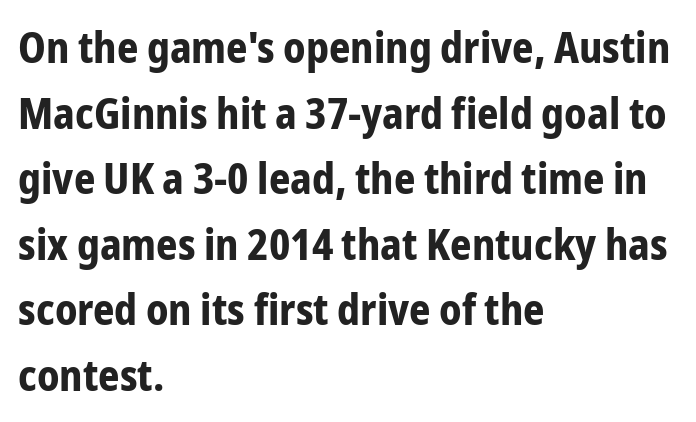
Notice how the passage keeps a crisp vertical edge on the left only. Each glyph is drawn with heavy, bold strokes. Check under the words: just untouched page. No feet cap the strokes, marking this as sans-serif type. Does the lettering tilt? It doesn't — this is upright. The gaps between neighbouring characters are ordinary and unremarkable.
